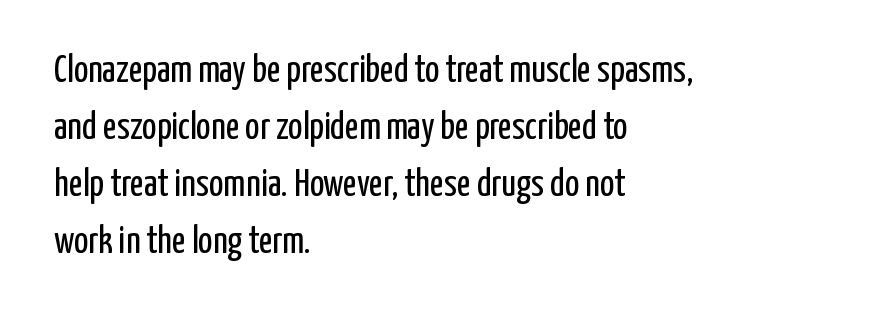
Q: Is the text bold? A: No.
Q: Is the text italic (slanted)? A: No, it is upright.
Q: Is the typeface a serif or a sans-serif typeface? A: Sans-serif.
Q: Is the text underlined? A: No.
Q: How is the paragraph aligned? A: Left-aligned.
Q: Is the spacing between letters normal or unusually wide? A: Normal.
Q: Is the spacing between lines tight, normal or loose? A: Normal.
Q: Width (condensed, normal, or wide)? A: Condensed.
Q: Stroke contrast? A: Low.
Q: x-height? A: Medium.
Q: Monospaced? A: No.
